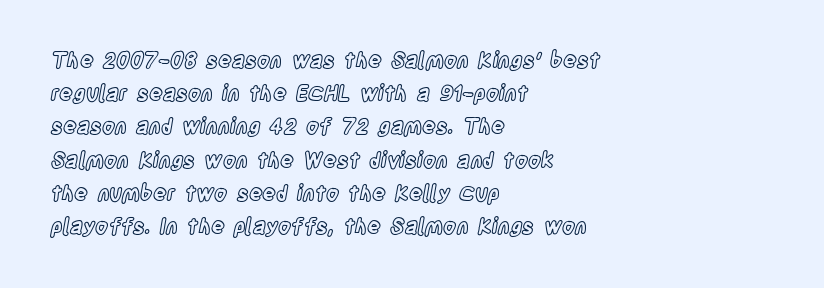
Q: Is the text italic (slanted)? A: Yes.
Q: Is the text underlined? A: No.
Q: How is the paragraph aligned? A: Left-aligned.
Q: Is the spacing between letters normal or unusually wide? A: Normal.
Q: Is the spacing between lines tight, normal or loose? A: Normal.
